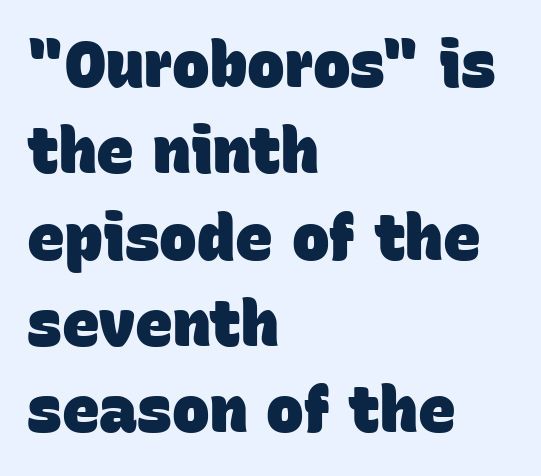
The image shows 63 px heavy sans-serif type; set left-aligned, normal line spacing (1.37x), normal letter spacing, not underlined; low stroke contrast and a large x-height.
